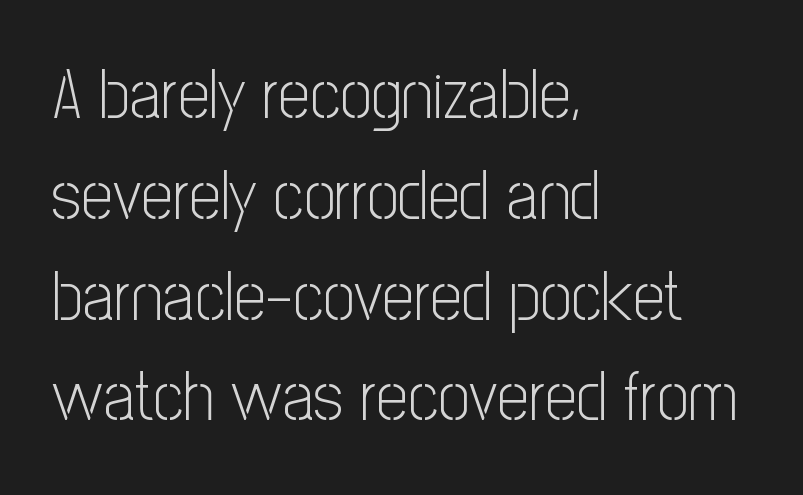
The image shows 70 px light, condensed sans-serif type, upright; set left-aligned, normal line spacing (1.44x), normal letter spacing, not underlined; low stroke contrast and a medium x-height.
